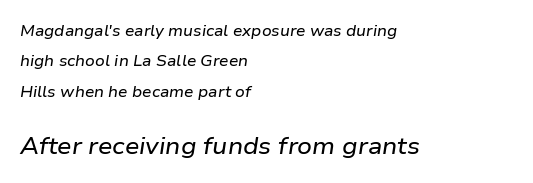
The image shows 23 px text type, italic (leaning right); set left-aligned, loose line spacing (2.03x), normal letter spacing, not underlined; the second (bottom) block is 1.53x larger.
